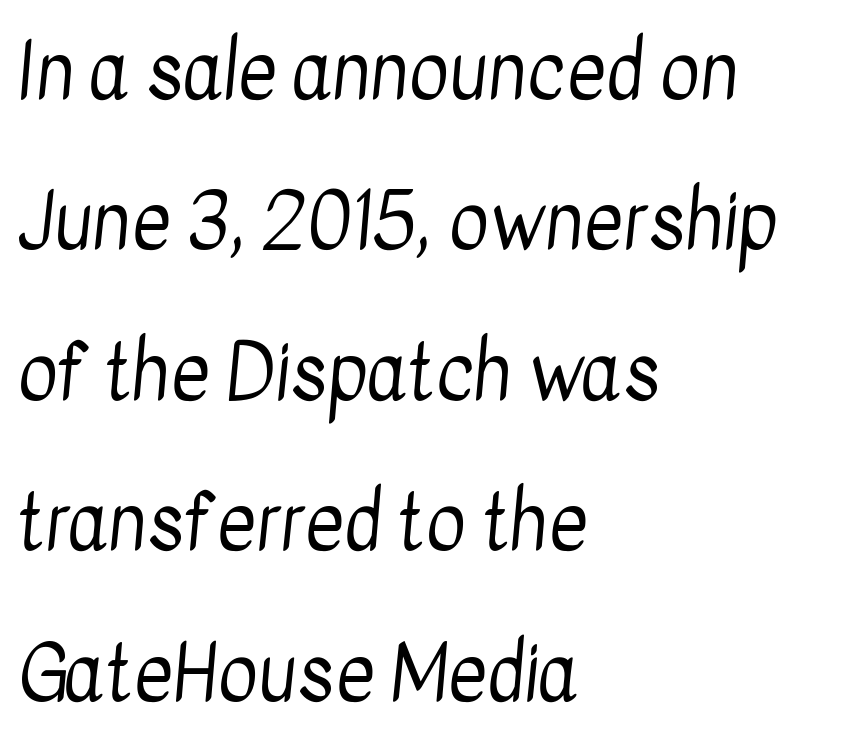
{"serif": "no", "bold": "no", "weight": "regular", "width": "condensed", "stroke_contrast": "low", "x_height": "medium", "monospaced": "no", "underline": "no", "align": "left", "line_spacing": "loose", "line_spacing_ratio": 1.98, "letter_spacing": "normal", "letter_spacing_em": 0.0, "glyph_px": 76}
